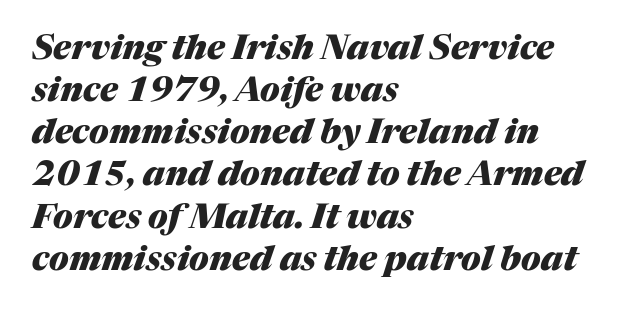
Q: Is the text bold? A: Yes.
Q: Is the text italic (slanted)? A: Yes, it leans right by about 17 degrees.
Q: Is the text underlined? A: No.
Q: How is the paragraph aligned? A: Left-aligned.
Q: Is the spacing between letters normal or unusually wide? A: Normal.
Q: Width (condensed, normal, or wide)? A: Normal.
Q: Stroke contrast? A: Medium.
Q: x-height? A: Medium.
Q: Monospaced? A: No.
